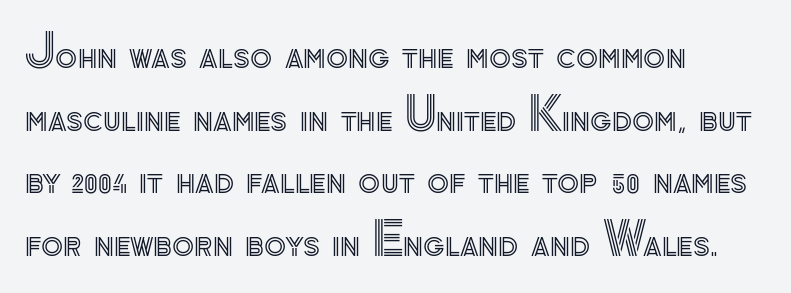
Q: Is the text italic (slanted)? A: No, it is upright.
Q: Is the text underlined? A: No.
Q: How is the paragraph aligned? A: Left-aligned.
Q: Is the spacing between letters normal or unusually wide? A: Normal.
Q: Is the spacing between lines tight, normal or loose? A: Normal.
Q: Width (condensed, normal, or wide)? A: Normal.
Q: x-height? A: Small.
Q: Monospaced? A: No.
